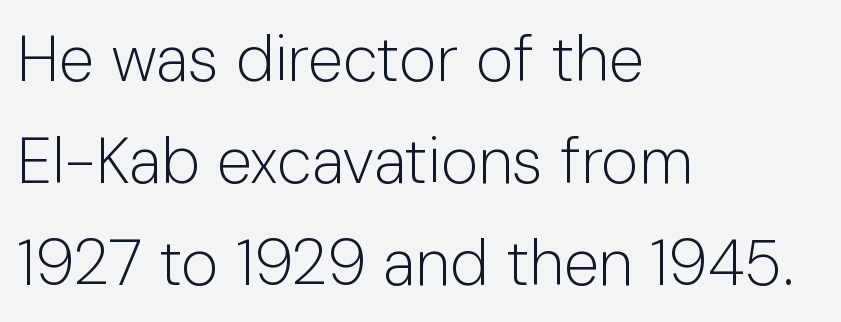
The area under the type is left untouched. Quick note: interline space is typical. The typeface chosen for these lines omits serifs. The letters stand upright; this is a roman face. The paragraph shown leans on its left margin.
